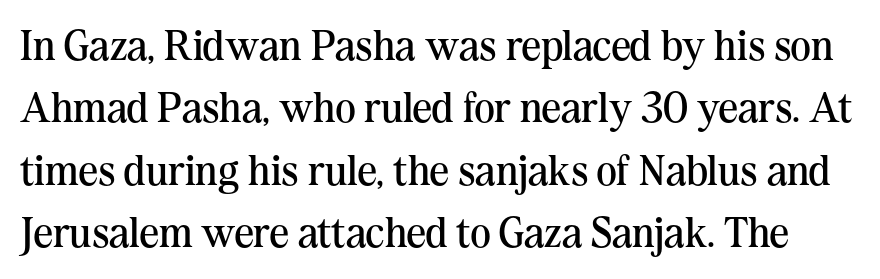
The image shows 43 px regular-weight serif type, upright; set normal line spacing (1.45x), normal letter spacing, not underlined; medium stroke contrast and a medium x-height.
